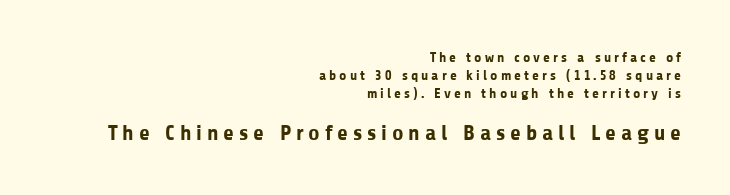
The image shows 22 px bold type, upright; set right-aligned, normal line spacing (1.27x), unusually wide letter spacing (+0.22 em), not underlined; the second (bottom) block is 1.57x larger.
